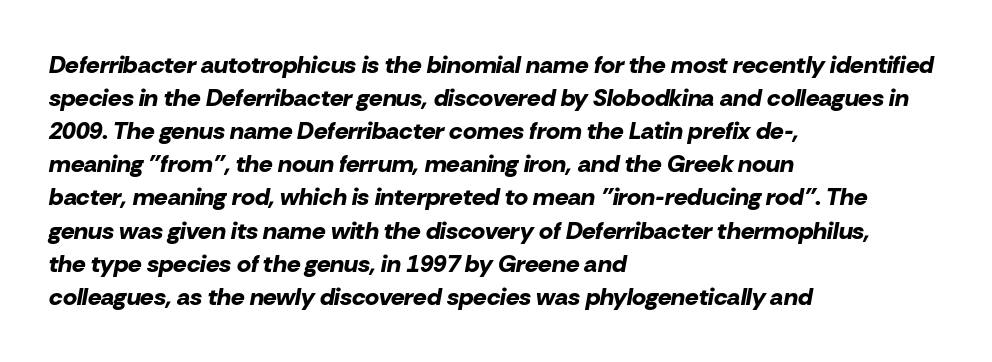
{"italic": "yes", "lean": "right", "slant_degrees": 10, "bold": "yes", "underline": "no", "align": "left", "line_spacing": "normal", "line_spacing_ratio": 1.38, "letter_spacing": "normal", "letter_spacing_em": 0.0, "glyph_px": 24}
